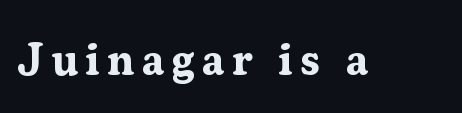
Q: Is the text bold? A: Yes.
Q: Is the text italic (slanted)? A: No, it is upright.
Q: Is the typeface a serif or a sans-serif typeface? A: Serif.
Q: Is the text underlined? A: No.
Q: Width (condensed, normal, or wide)? A: Normal.
Q: Stroke contrast? A: Medium.
Q: x-height? A: Medium.
Q: Monospaced? A: No.
